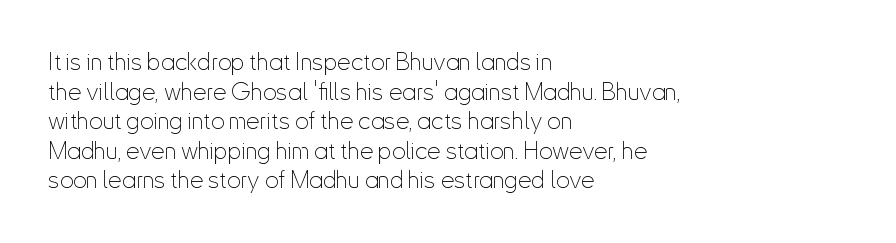
Words appear dense and cohesive because spacing is normal. Stem width sits at or under what a default text font uses. Honestly, there is no underline to notice here at all. The lettering stays uniformly vertical, giving the passage a roman look.
